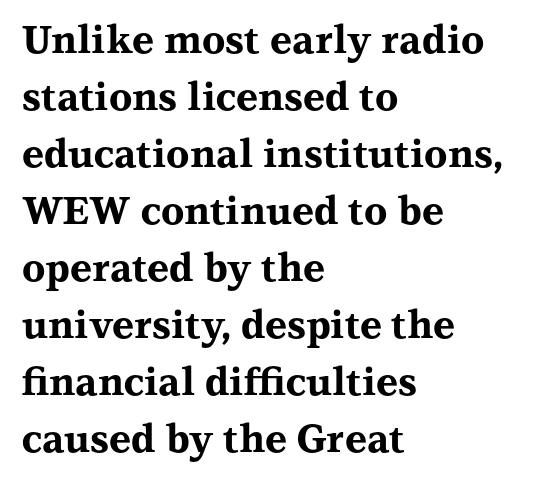
{"serif": "yes", "italic": "no", "bold": "yes", "weight": "bold", "width": "wide", "stroke_contrast": "medium", "x_height": "medium", "monospaced": "no", "underline": "no", "align": "left", "line_spacing": "normal", "line_spacing_ratio": 1.5, "letter_spacing": "normal", "letter_spacing_em": 0.0, "glyph_px": 38}
